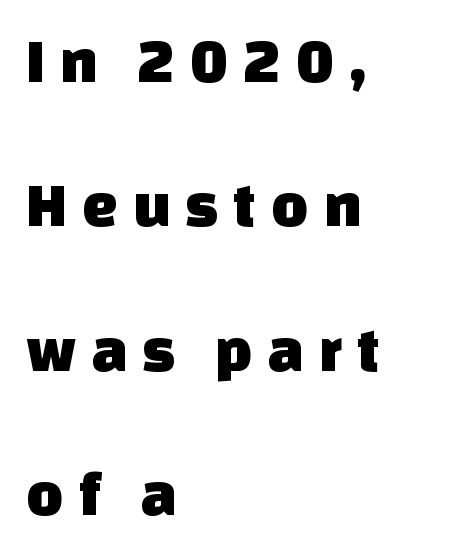
Q: Is the typeface a serif or a sans-serif typeface? A: Sans-serif.
Q: Is the text underlined? A: No.
Q: How is the paragraph aligned? A: Left-aligned.
Q: Is the spacing between letters normal or unusually wide? A: Unusually wide.
Q: Is the spacing between lines tight, normal or loose? A: Loose.
Q: Width (condensed, normal, or wide)? A: Normal.
Q: Stroke contrast? A: Low.
Q: x-height? A: Large.
Q: Monospaced? A: No.
